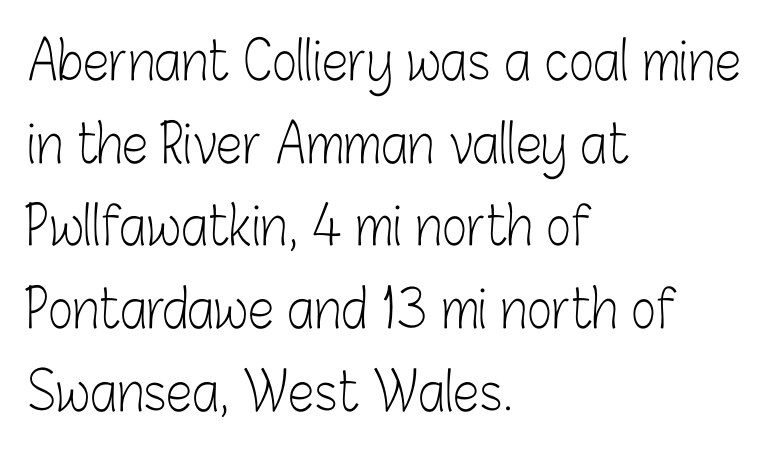
Q: Is the text bold? A: No.
Q: Is the text italic (slanted)? A: No, it is upright.
Q: Is the typeface a serif or a sans-serif typeface? A: Sans-serif.
Q: Is the text underlined? A: No.
Q: How is the paragraph aligned? A: Left-aligned.
Q: Is the spacing between letters normal or unusually wide? A: Normal.
Q: Is the spacing between lines tight, normal or loose? A: Normal.
Q: Width (condensed, normal, or wide)? A: Condensed.
Q: Stroke contrast? A: Low.
Q: x-height? A: Medium.
Q: Monospaced? A: No.
